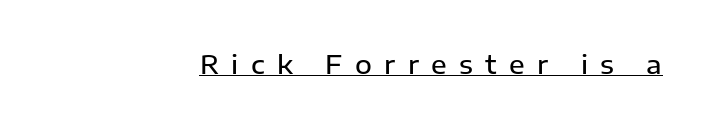
Rendered with straight, roman letterforms. The words here are underlined. The horizontal fit of the characters is loose and conspicuously gappy. Compared with an ordinary text face, these strokes are moderately heavier — a semibold.
